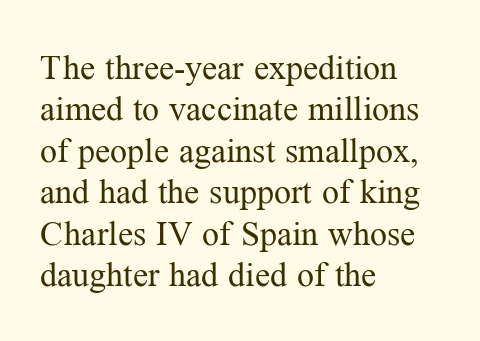
The image shows 34 px regular-weight serif type, upright; set left-aligned, line spacing 1.22x, normal letter spacing, not underlined; medium stroke contrast and a medium x-height.
